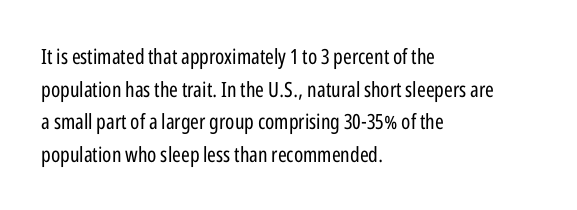
{"italic": "no", "bold": "no", "underline": "no", "align": "left", "line_spacing": "normal", "line_spacing_ratio": 1.55, "letter_spacing": "normal", "letter_spacing_em": 0.0, "glyph_px": 21}
